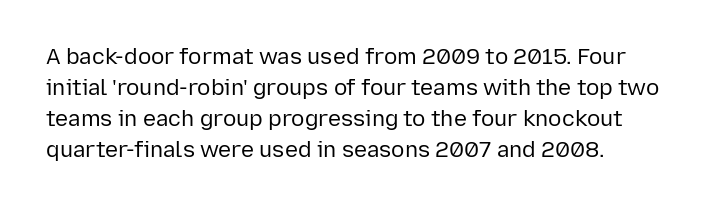
The words here are not underlined. Default kerning and tracking; the words read as compact shapes. The paragraph shown leans on its left margin. Posture: straight, roman, zero tilt. Vertical stems look standard width or narrower in stroke. Vertical spacing — default.
